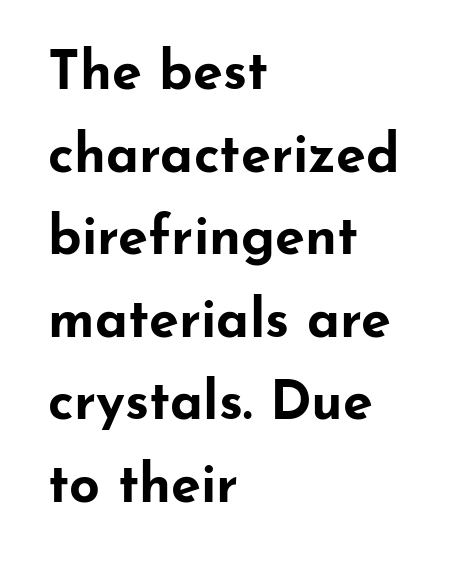
To sum up the face: it is a sans, with no serifs. How are the letters spaced? Ordinarily, with no added tracking. Do the characters align in a grid? No, the font is proportional. Rows of type keep a routine distance in the vertical direction.
